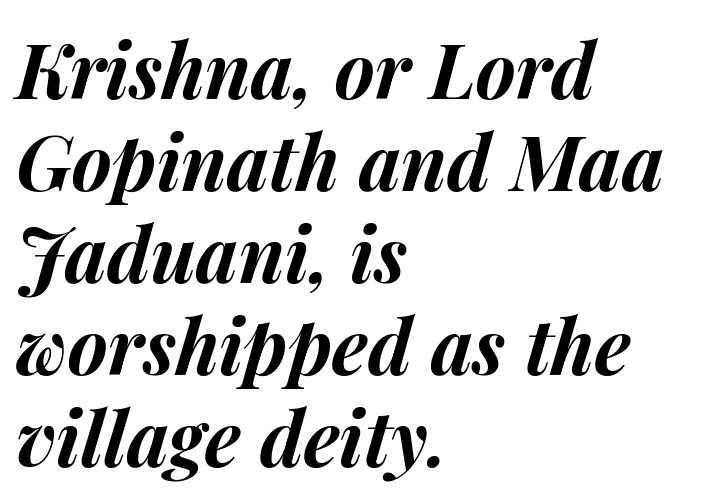
These lines carry a lot of weight — the face is fully bold. The rendering keeps characters at their native spacing. Each letter keeps its own natural width here, so spacing adapts to shape. Has an underline been added? It has not. The lines in this sample share a left origin and differ only in where they stop.
